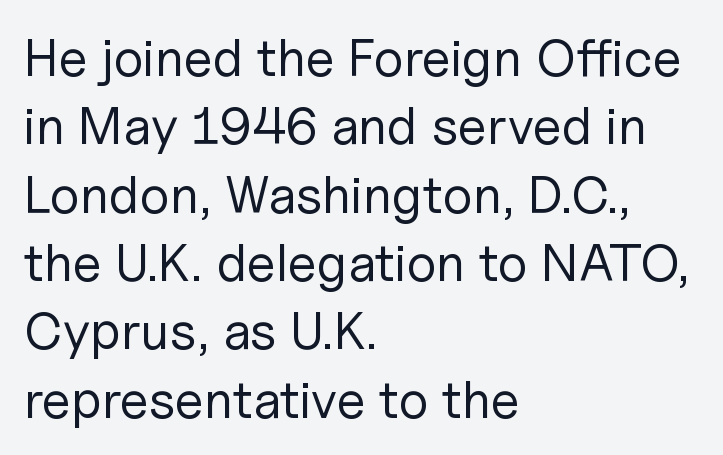
Q: Is the text bold? A: No.
Q: Is the text italic (slanted)? A: No, it is upright.
Q: Is the typeface a serif or a sans-serif typeface? A: Sans-serif.
Q: Is the text underlined? A: No.
Q: How is the paragraph aligned? A: Left-aligned.
Q: Is the spacing between letters normal or unusually wide? A: Normal.
Q: Is the spacing between lines tight, normal or loose? A: Normal.
Q: Width (condensed, normal, or wide)? A: Normal.
Q: Stroke contrast? A: Low.
Q: x-height? A: Medium.
Q: Monospaced? A: No.
